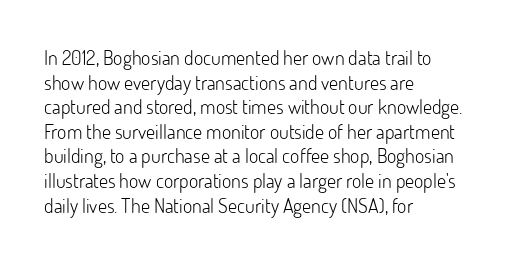
The image shows 20 px text type, upright; set left-aligned, line spacing 1.23x, normal letter spacing, not underlined.
